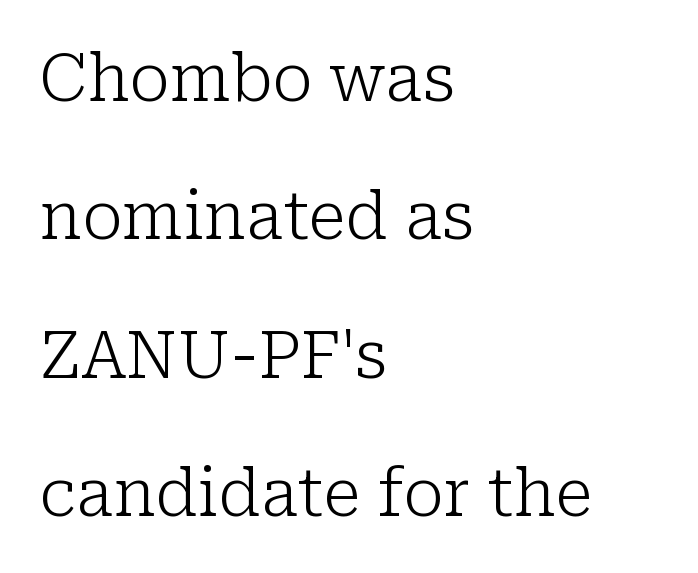
Looks like regular typesetting: each glyph gets only the width it needs. The letters stand straight up with perfectly vertical stems. Honestly, the letter spacing is just normal — you wouldn't notice it. The paragraph has a hard left edge and a soft right edge. The font sits on the lighter half of the weight spectrum, regular included.
